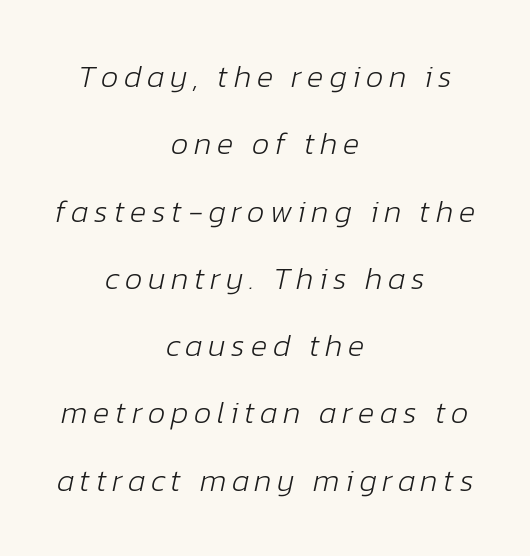
{"italic": "yes", "lean": "right", "slant_degrees": 12, "bold": "no", "weight": "light", "width": "normal", "stroke_contrast": "low", "x_height": "medium", "monospaced": "no", "underline": "no", "align": "center", "line_spacing": "loose", "line_spacing_ratio": 2.17, "glyph_px": 31}
